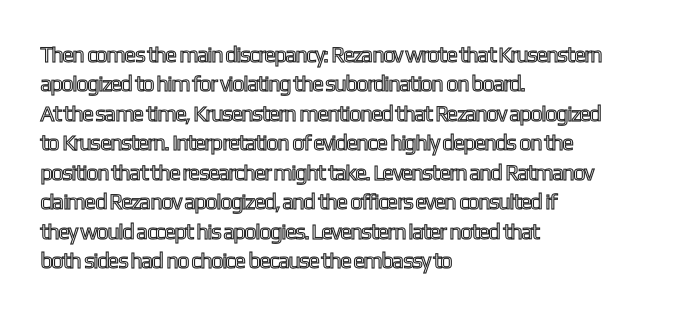
Reading down the block, your eye returns to a fixed left position each line. The type sits square on the baseline with zero lean. The space directly below the letters is spotless. Notice how descenders clear the ascenders below comfortably — that's standard leading. Each word holds together tightly as a unit, with standard inter-letter gaps.
